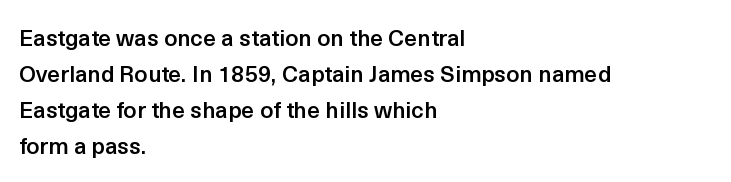
All the whitespace from short lines collects on the right. The space between consecutive lines is moderate. The type is set solid horizontally, with unmodified tracking. Does the lettering tilt? It doesn't — this is upright. Is the type bold? Partly — it's a semibold, heavier than regular but not fully bold.
